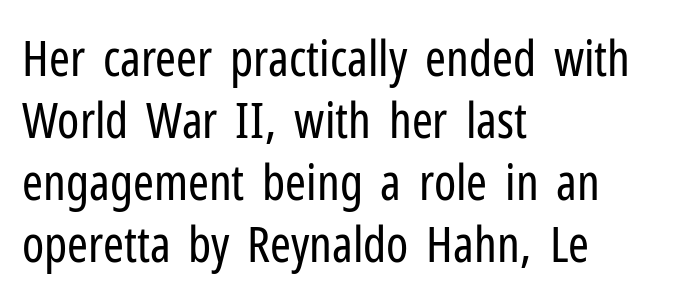
The image shows 50 px regular-weight, condensed sans-serif type, upright; set left-aligned, line spacing 1.24x, normal letter spacing, not underlined; low stroke contrast and a medium x-height.
